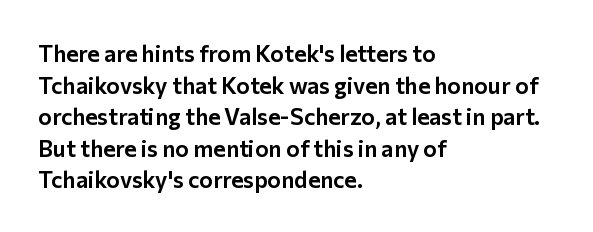
The letterforms sit shoulder to shoulder at normal distance. The paragraph has a hard left edge and a soft right edge. A clean baseline with only descenders dipping below it. No italicization has been applied; the sample stays upright.
